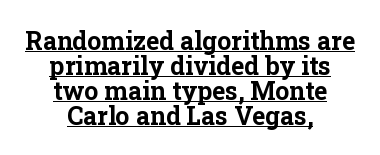
Q: Is the text bold? A: Yes.
Q: Is the text italic (slanted)? A: No, it is upright.
Q: Is the text underlined? A: Yes.
Q: How is the paragraph aligned? A: Centered.
Q: Is the spacing between letters normal or unusually wide? A: Normal.
Q: Is the spacing between lines tight, normal or loose? A: Tight.
